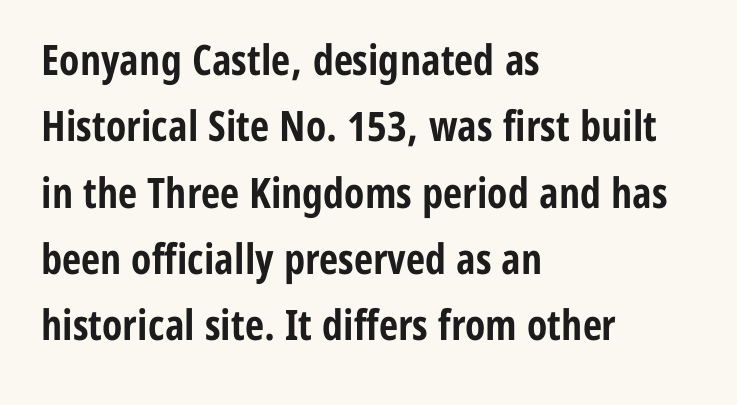
Q: Is the text bold? A: Yes.
Q: Is the text italic (slanted)? A: No, it is upright.
Q: Is the typeface a serif or a sans-serif typeface? A: Sans-serif.
Q: Is the text underlined? A: No.
Q: How is the paragraph aligned? A: Left-aligned.
Q: Is the spacing between letters normal or unusually wide? A: Normal.
Q: Is the spacing between lines tight, normal or loose? A: Normal.
Q: Width (condensed, normal, or wide)? A: Condensed.
Q: Stroke contrast? A: Low.
Q: x-height? A: Medium.
Q: Monospaced? A: No.
